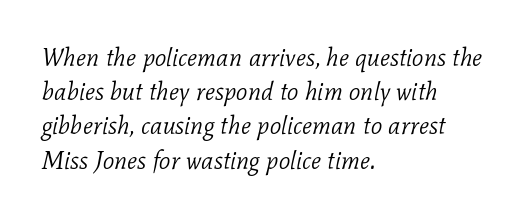
{"italic": "yes", "lean": "right", "slant_degrees": 11, "bold": "no", "underline": "no", "align": "left", "line_spacing": "normal", "line_spacing_ratio": 1.37, "letter_spacing": "normal", "letter_spacing_em": 0.0, "glyph_px": 25}
